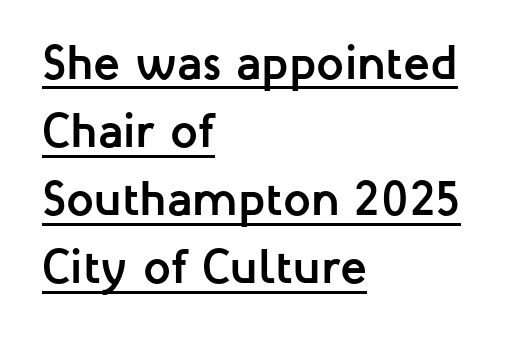
The image shows 49 px semibold sans-serif type, upright; set left-aligned, normal line spacing (1.39x), normal letter spacing, underlined; low stroke contrast and a medium x-height.
